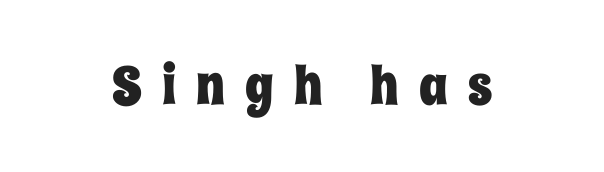
Q: Is the text italic (slanted)? A: No, it is upright.
Q: Is the text underlined? A: No.
Q: Is the spacing between letters normal or unusually wide? A: Unusually wide.
Q: Width (condensed, normal, or wide)? A: Condensed.
Q: Stroke contrast? A: Low.
Q: x-height? A: Large.
Q: Monospaced? A: No.
